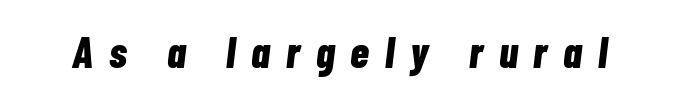
The passage shown is emphatically bold. Varying glyph widths throughout — classic text-font behaviour. The glyphs are unaccompanied by any horizontal stroke below them. An italicized treatment has been applied to the whole sample. Short note: letters widely spaced.
